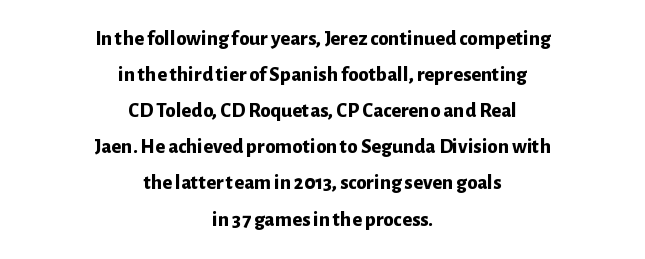
Heft: maximum for text — a bold. This sample uses plain, unmodified letter spacing. The strip under each line holds only bare page. This rendering uses center alignment, leaving both contours irregular but symmetric.
